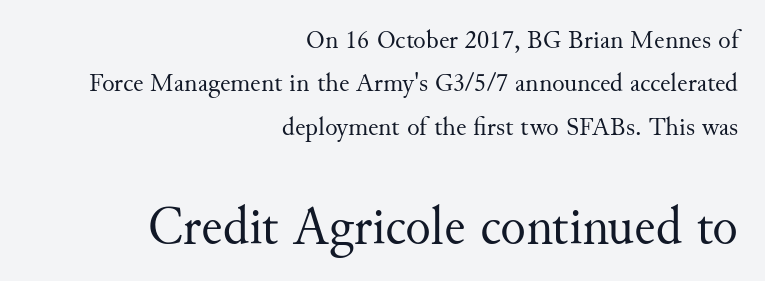
The image shows 53 px regular-weight serif type, upright; set right-aligned, normal line spacing (1.67x), normal letter spacing, not underlined; the second (bottom) block is 2.04x larger; medium stroke contrast and a small x-height.
